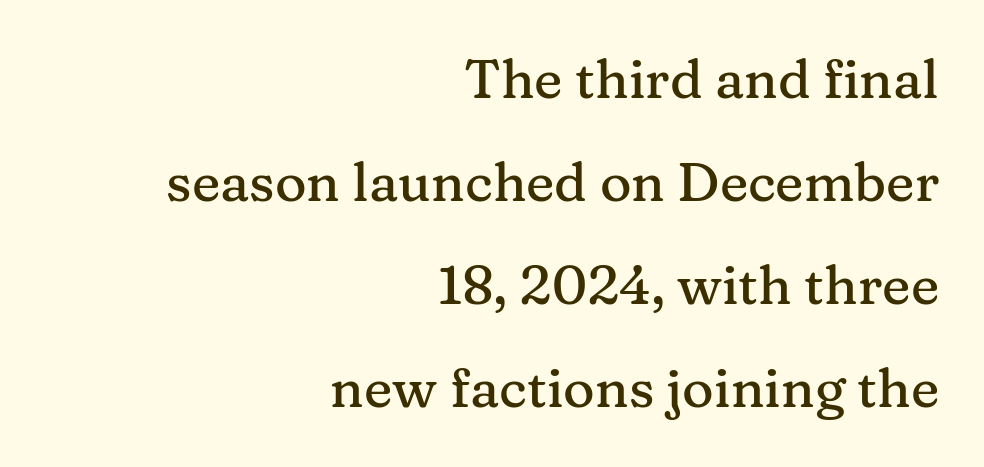
A typesetter would call this leading open, well beyond the default. These lines are rendered in a variable-pitch font. Is the letter spacing exaggerated? No — it looks like the ordinary default. Words float on clear page, feet unadorned. A flush-right, rag-left setting is used for this passage. This rendering employs a face with finishing strokes, i.e., a serif.
